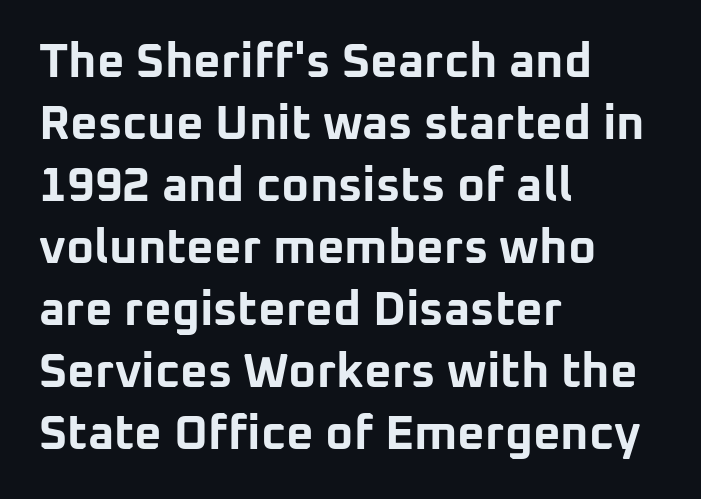
{"serif": "no", "italic": "no", "bold": "yes", "weight": "bold", "width": "normal", "stroke_contrast": "low", "x_height": "medium", "monospaced": "no", "underline": "no", "align": "left", "line_spacing": "normal", "line_spacing_ratio": 1.29, "letter_spacing": "normal", "letter_spacing_em": 0.0, "glyph_px": 48}
